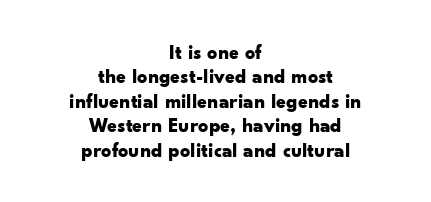
{"italic": "no", "bold": "yes", "underline": "no", "align": "center", "line_spacing_ratio": 1.22, "letter_spacing": "normal", "letter_spacing_em": 0.0, "glyph_px": 20}
